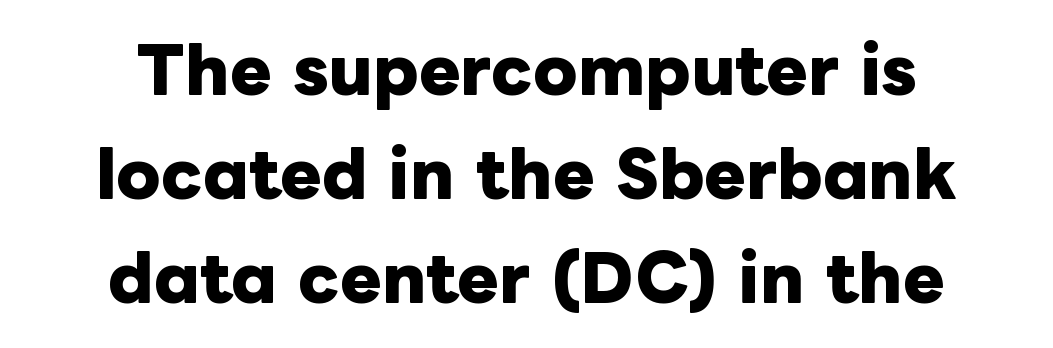
The image shows 63 px heavy type, upright; set centered, normal line spacing (1.65x), normal letter spacing, not underlined; low stroke contrast and a medium x-height.
